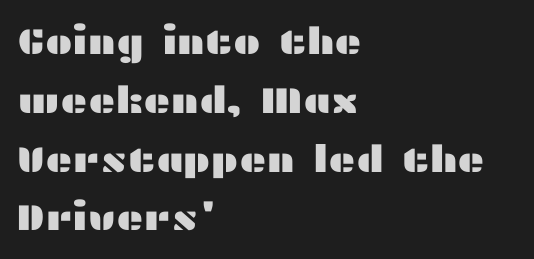
Q: Is the text italic (slanted)? A: No, it is upright.
Q: Is the typeface a serif or a sans-serif typeface? A: Sans-serif.
Q: Is the text underlined? A: No.
Q: How is the paragraph aligned? A: Left-aligned.
Q: Is the spacing between letters normal or unusually wide? A: Normal.
Q: Is the spacing between lines tight, normal or loose? A: Normal.
Q: Width (condensed, normal, or wide)? A: Wide.
Q: Stroke contrast? A: Medium.
Q: x-height? A: Medium.
Q: Monospaced? A: No.
